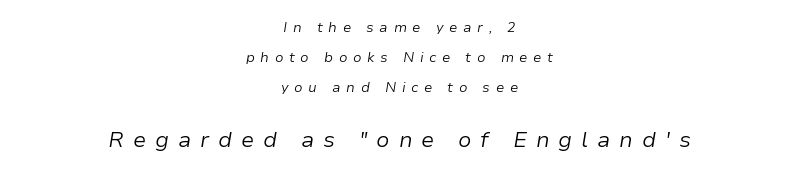
Q: Is the text bold? A: No.
Q: Is the text italic (slanted)? A: Yes, it leans right by about 9 degrees.
Q: Is the text underlined? A: No.
Q: How is the paragraph aligned? A: Centered.
Q: Is the spacing between letters normal or unusually wide? A: Unusually wide.
Q: Is the spacing between lines tight, normal or loose? A: Loose.
Q: Which block of text is set in a larger size, the first (top) or the second (bottom)? A: The second (bottom) one.
